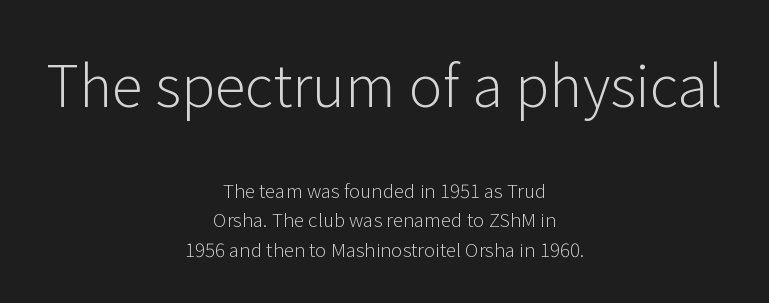
The image shows 57 px light sans-serif type, upright; set centered, normal line spacing (1.56x), normal letter spacing, not underlined; the first (top) block is 3.0x larger; low stroke contrast and a medium x-height.
